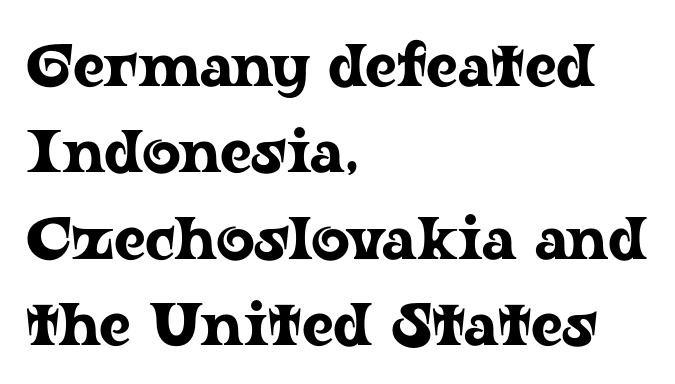
What stands out about the letter spacing? Nothing — it is the standard amount. The rag falls on the right side of this text block. The text was rendered using a seriffed face with decorative stroke endings. Vertical spacing — default. Looks like regular typesetting: each glyph gets only the width it needs. Tall strokes in this sample are plumb rather than angled.
